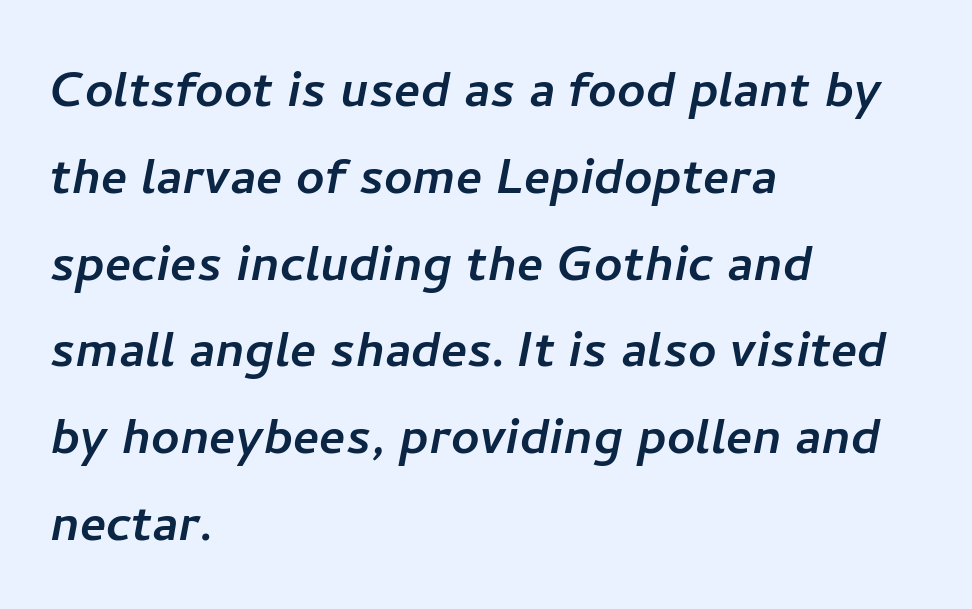
Q: Is the typeface a serif or a sans-serif typeface? A: Sans-serif.
Q: Is the text underlined? A: No.
Q: How is the paragraph aligned? A: Left-aligned.
Q: Is the spacing between letters normal or unusually wide? A: Normal.
Q: Is the spacing between lines tight, normal or loose? A: Normal.
Q: Width (condensed, normal, or wide)? A: Normal.
Q: Stroke contrast? A: Low.
Q: x-height? A: Medium.
Q: Monospaced? A: No.
